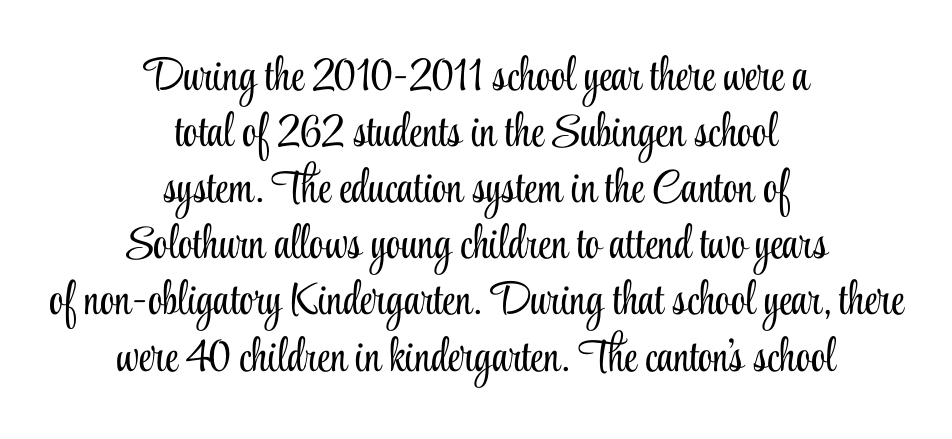
The image shows 46 px light, condensed serif type; set centered, line spacing 1.22x, normal letter spacing, not underlined; low stroke contrast and a small x-height.
